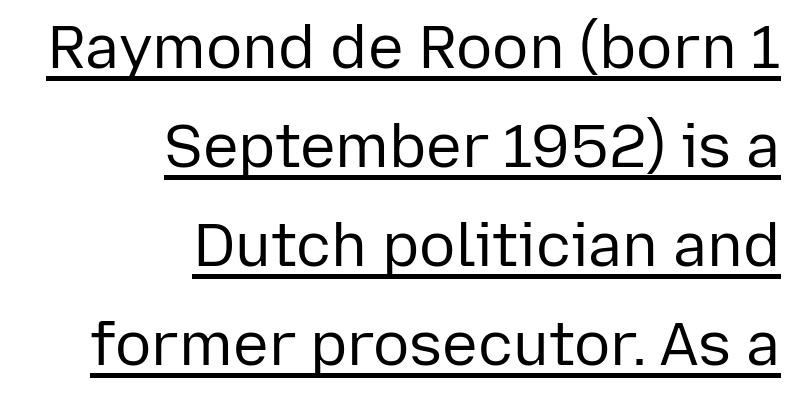
Do the characters align in a grid? No, the font is proportional. To sum up the face: it is a sans, with no serifs. Compared with undecorated copy, this sample adds a rule below the words. Is there much room between lines? A standard amount, neither cramped nor airy. Casual observation: everything's shoved over to the right. Weight class: somewhere from thin through regular.
